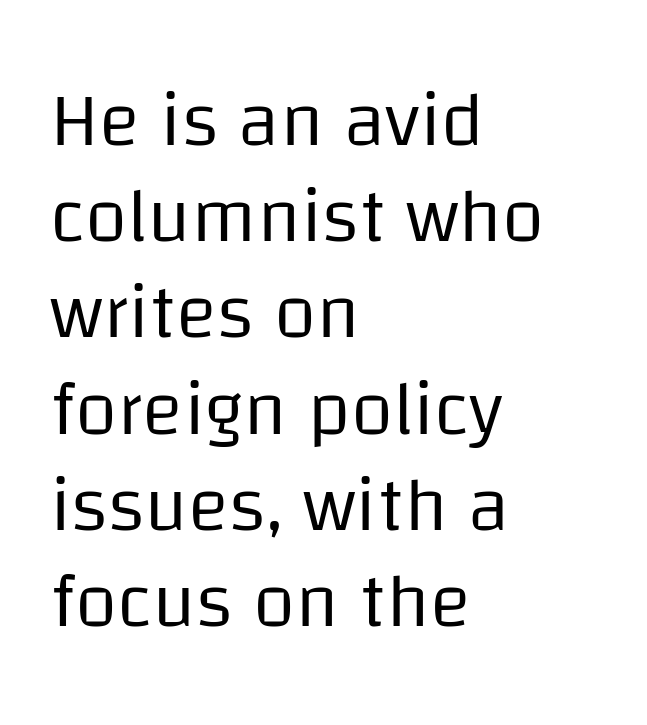
Horizontally, the lines are justified to the leading edge only. Default kerning and tracking; the words read as compact shapes. Descender tails drop into unmarked territory. Baseline-to-baseline distance is the conventional proportion of letter height. The typesetting does not lean heavy: it is not bold. When letters stand straight like this, we call the style roman or upright.
